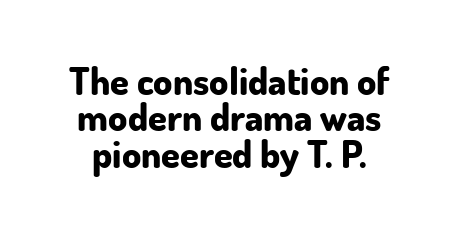
Anything drawn beneath the words? Only blank space. Typographically, this falls in the sans-serif category. In terms of posture, this sample is upright. The passage shown stacks its lines with hardly any gap. You could call the tracking neutral — neither tight nor loose.
